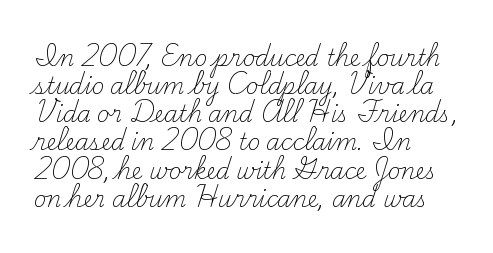
Q: Is the text bold? A: No.
Q: Is the text italic (slanted)? A: Yes.
Q: Is the text underlined? A: No.
Q: How is the paragraph aligned? A: Left-aligned.
Q: Is the spacing between letters normal or unusually wide? A: Normal.
Q: Is the spacing between lines tight, normal or loose? A: Normal.
